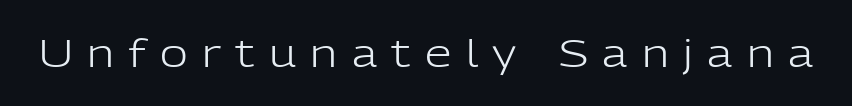
Anything drawn beneath the words? Only blank space. A typesetter would mark this as roman, not italic. Note: no serifs on the glyphs. Character widths vary here, with narrow letters taking less room than wide ones. Display-style spreading of the glyphs; the letterfit is very open.
